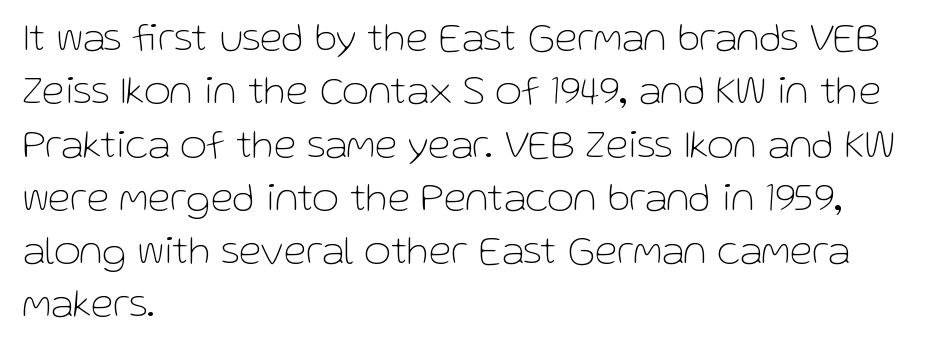
Q: Is the text bold? A: No.
Q: Is the text italic (slanted)? A: No, it is upright.
Q: Is the typeface a serif or a sans-serif typeface? A: Sans-serif.
Q: Is the text underlined? A: No.
Q: How is the paragraph aligned? A: Left-aligned.
Q: Is the spacing between letters normal or unusually wide? A: Normal.
Q: Is the spacing between lines tight, normal or loose? A: Normal.
Q: Width (condensed, normal, or wide)? A: Normal.
Q: Stroke contrast? A: Low.
Q: x-height? A: Medium.
Q: Monospaced? A: No.
